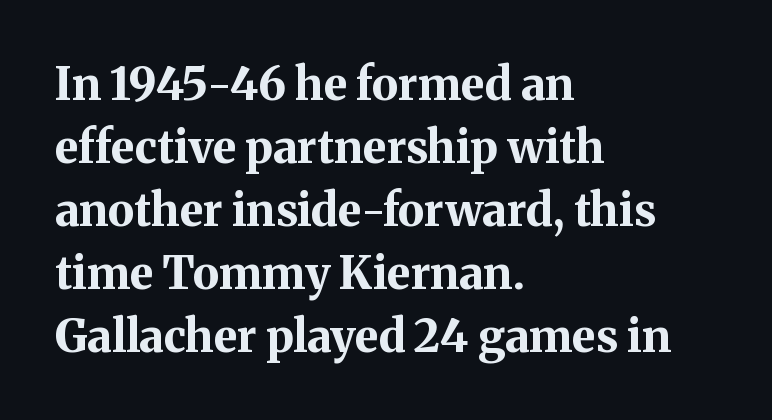
{"serif": "yes", "italic": "no", "bold": "yes", "weight": "bold", "width": "normal", "stroke_contrast": "medium", "x_height": "medium", "monospaced": "no", "underline": "no", "align": "left", "line_spacing": "normal", "line_spacing_ratio": 1.4, "letter_spacing": "normal", "letter_spacing_em": 0.0, "glyph_px": 45}
